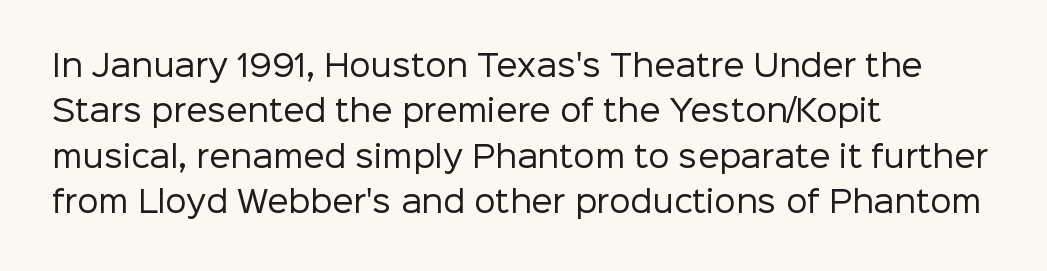
{"serif": "no", "italic": "no", "bold": "no", "weight": "regular", "width": "normal", "stroke_contrast": "low", "x_height": "medium", "monospaced": "no", "underline": "no", "align": "left", "line_spacing": "normal", "line_spacing_ratio": 1.51, "letter_spacing": "normal", "letter_spacing_em": 0.0, "glyph_px": 30}
